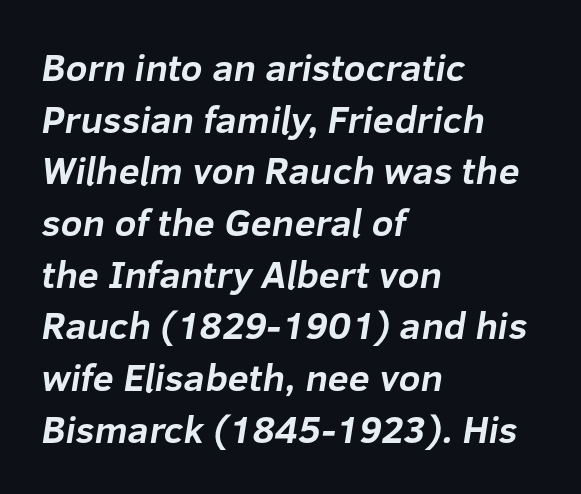
{"serif": "no", "bold": "yes", "weight": "bold", "width": "normal", "stroke_contrast": "low", "x_height": "medium", "monospaced": "no", "underline": "no", "align": "left", "line_spacing": "normal", "line_spacing_ratio": 1.36, "letter_spacing": "normal", "letter_spacing_em": 0.0, "glyph_px": 38}
